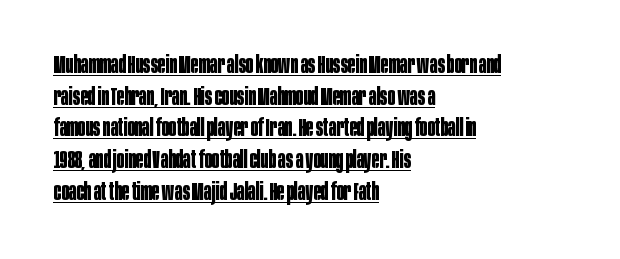
The image shows 25 px bold type, upright; set left-aligned, normal line spacing (1.27x), normal letter spacing, underlined.
